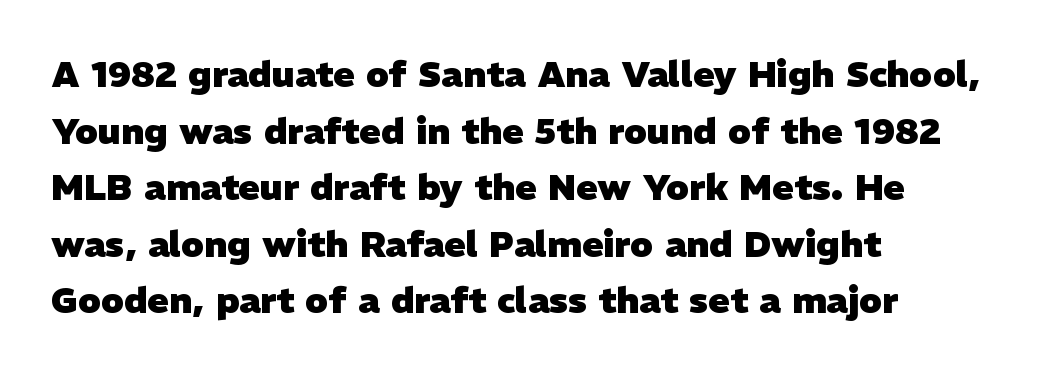
The image shows 36 px heavy sans-serif type; set left-aligned, normal line spacing (1.57x), normal letter spacing, not underlined; low stroke contrast and a medium x-height.
